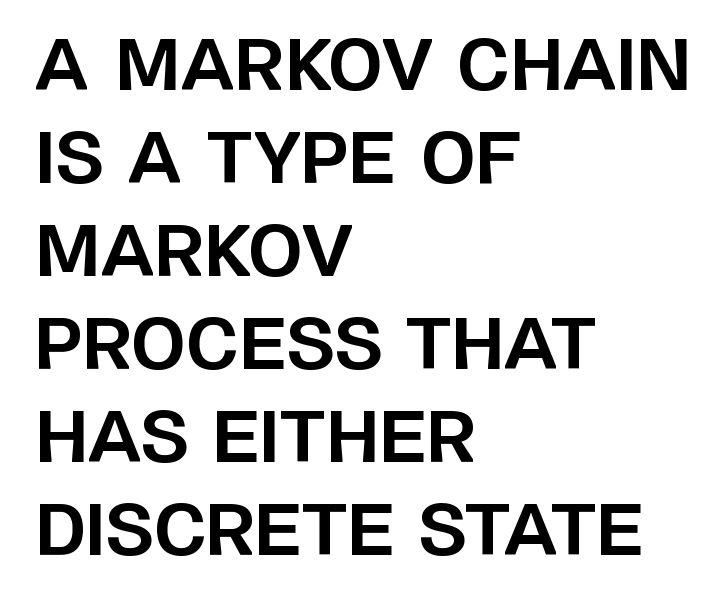
{"serif": "no", "italic": "no", "bold": "yes", "weight": "bold", "width": "normal", "stroke_contrast": "low", "x_height": "large", "monospaced": "no", "underline": "no", "align": "left", "line_spacing": "normal", "line_spacing_ratio": 1.33, "letter_spacing": "normal", "letter_spacing_em": 0.0, "glyph_px": 70}
